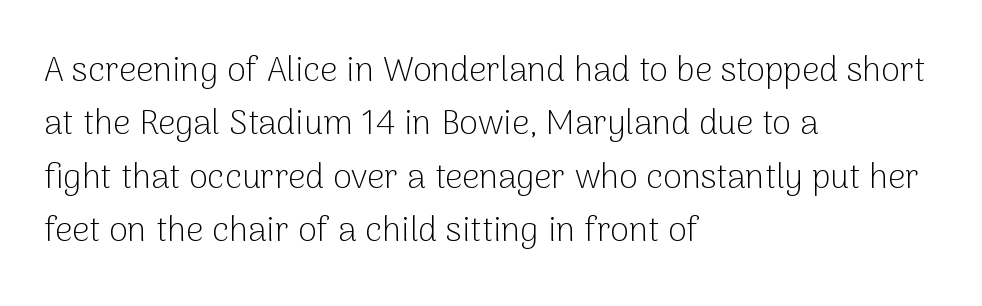
A typesetter would call this proportional, since set widths differ per character. Caption: standard tracking, unaltered. Reading down the column, the eye jumps a familiar distance to each next line. Notice how the stems are strictly vertical — no italics here.
